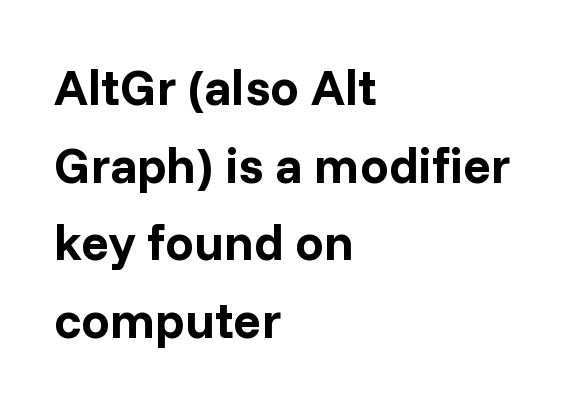
Descender tails drop into unmarked territory. Short note: letters normally spaced. Left-aligned paragraph, ragged on the right. Heavy, bold letterforms. The specimen reads as upright at a glance. Quick note: interline space is typical.
